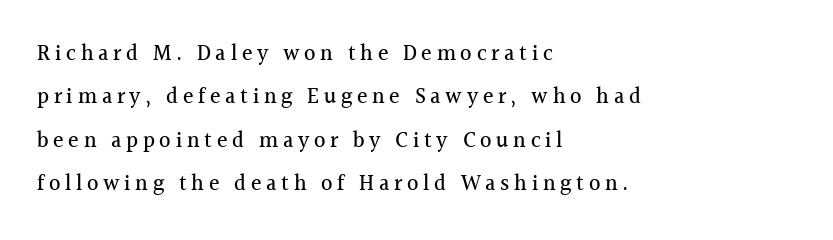
Q: Is the text italic (slanted)? A: No, it is upright.
Q: Is the text underlined? A: No.
Q: How is the paragraph aligned? A: Left-aligned.
Q: Is the spacing between letters normal or unusually wide? A: Unusually wide.
Q: Is the spacing between lines tight, normal or loose? A: Loose.
